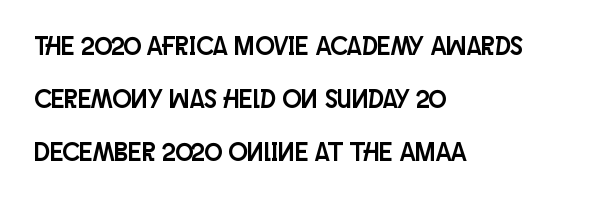
{"italic": "no", "underline": "no", "align": "left", "line_spacing": "loose", "line_spacing_ratio": 2.04, "letter_spacing": "normal", "letter_spacing_em": 0.0, "glyph_px": 26}
